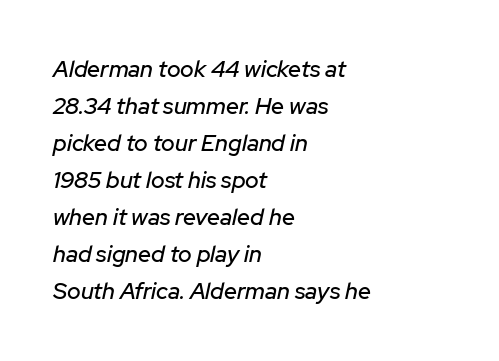
The image shows 23 px text type, italic (leaning right); set left-aligned, normal line spacing (1.61x), normal letter spacing, not underlined.
